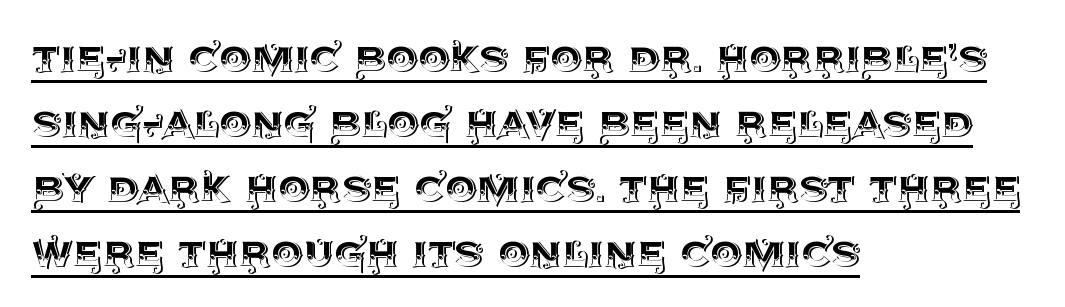
The image shows 50 px text type, upright; set left-aligned, normal line spacing (1.3x), normal letter spacing, underlined; a large x-height.
